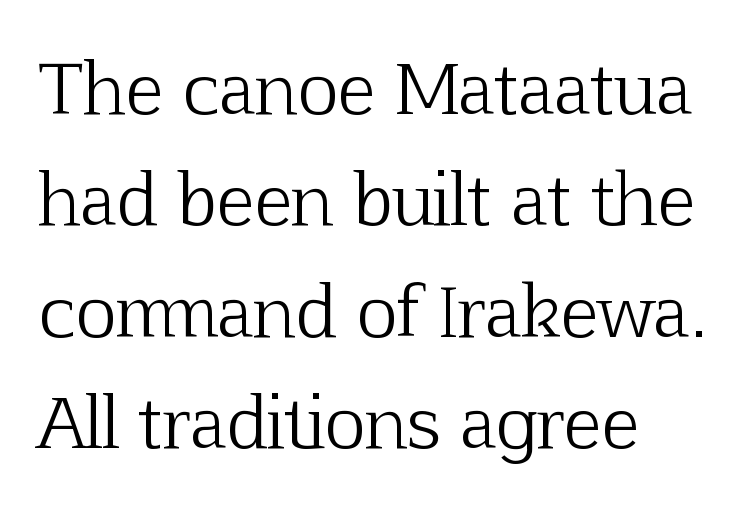
Q: Is the text bold? A: No.
Q: Is the text italic (slanted)? A: No, it is upright.
Q: Is the typeface a serif or a sans-serif typeface? A: Serif.
Q: Is the text underlined? A: No.
Q: How is the paragraph aligned? A: Left-aligned.
Q: Is the spacing between letters normal or unusually wide? A: Normal.
Q: Is the spacing between lines tight, normal or loose? A: Normal.
Q: Width (condensed, normal, or wide)? A: Normal.
Q: Stroke contrast? A: Low.
Q: x-height? A: Medium.
Q: Monospaced? A: No.
